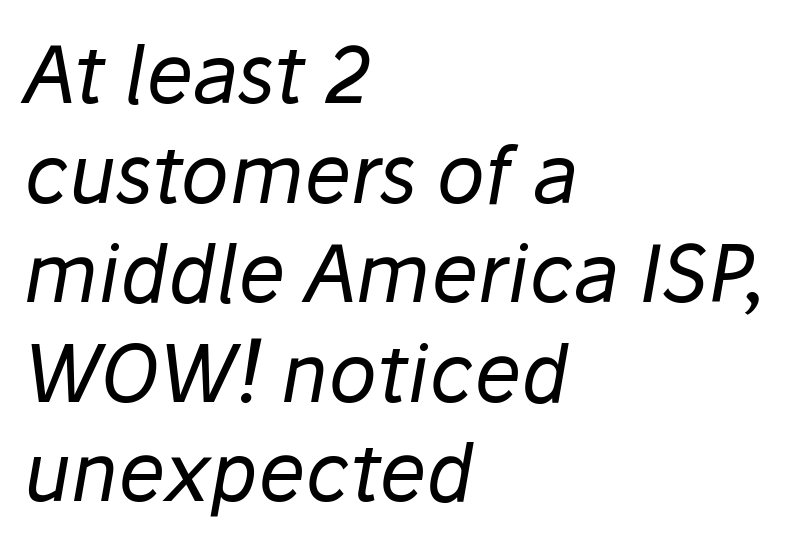
The letters advance in unequal steps, a hallmark of proportional type. Unbolded letterforms with no extra heft. Nothing unusual about the tracking: characters are spaced as the font intends. Students, observe: this is what conventionally led text looks like. Italic: yes, the glyphs are oblique.
